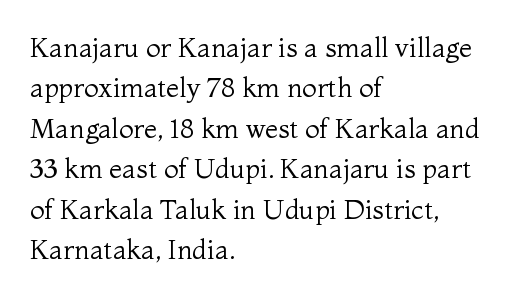
The image shows 27 px text type, upright; set left-aligned, normal line spacing (1.5x), normal letter spacing, not underlined.
